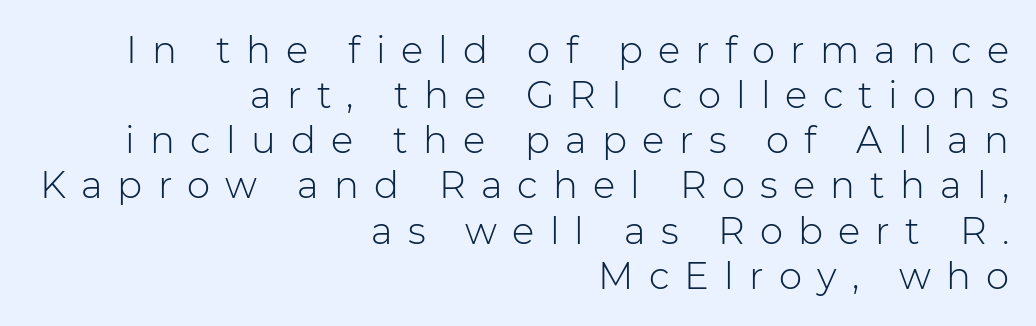
The image shows 37 px light sans-serif type, upright; set right-aligned, line spacing 1.22x, unusually wide letter spacing (+0.41 em), not underlined; low stroke contrast and a medium x-height.
